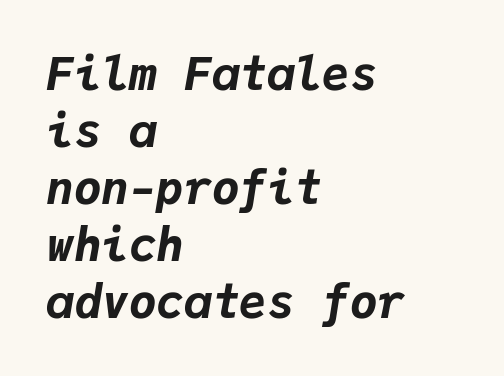
Q: Is the text bold? A: Yes.
Q: Is the text italic (slanted)? A: Yes, it leans right by about 9 degrees.
Q: Is the text underlined? A: No.
Q: How is the paragraph aligned? A: Left-aligned.
Q: Is the spacing between letters normal or unusually wide? A: Normal.
Q: Width (condensed, normal, or wide)? A: Normal.
Q: Stroke contrast? A: Low.
Q: x-height? A: Medium.
Q: Monospaced? A: Yes.
